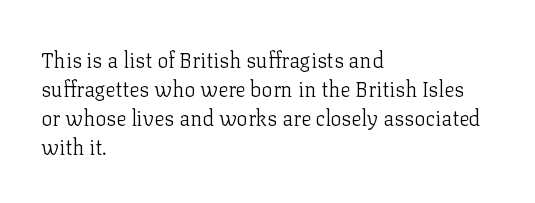
Letters rest on an invisible, unmarked baseline. Heaviness? Minimal to ordinary, like unemphasized prose. The rendering anchors every line to the left-hand side. The line-height multiplier appears to be the usual default.
